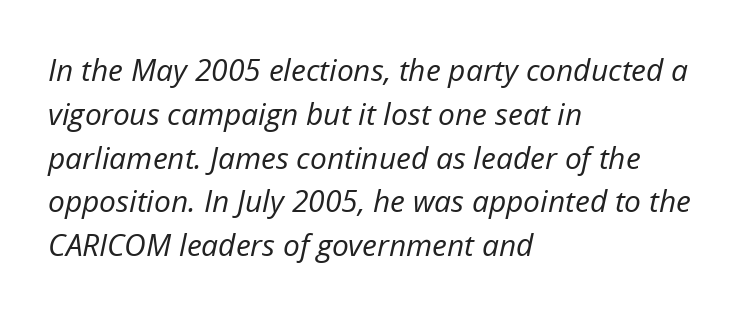
{"italic": "yes", "lean": "right", "slant_degrees": 12, "bold": "no", "weight": "regular", "width": "normal", "stroke_contrast": "low", "x_height": "medium", "monospaced": "no", "underline": "no", "align": "left", "line_spacing": "normal", "line_spacing_ratio": 1.46, "letter_spacing": "normal", "letter_spacing_em": 0.0, "glyph_px": 30}
